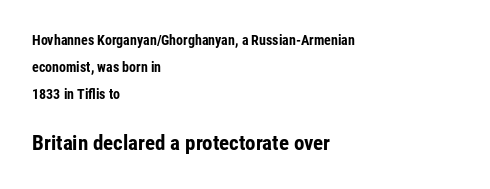
Quick note: underline off. When letters stand straight like this, we call the style roman or upright. The gaps between neighbouring characters are ordinary and unremarkable. Size contrast runs from small at the top to large at the bottom. How heavy is the stroke? Heavy — this is a bold. Layout note: lines flush left.
